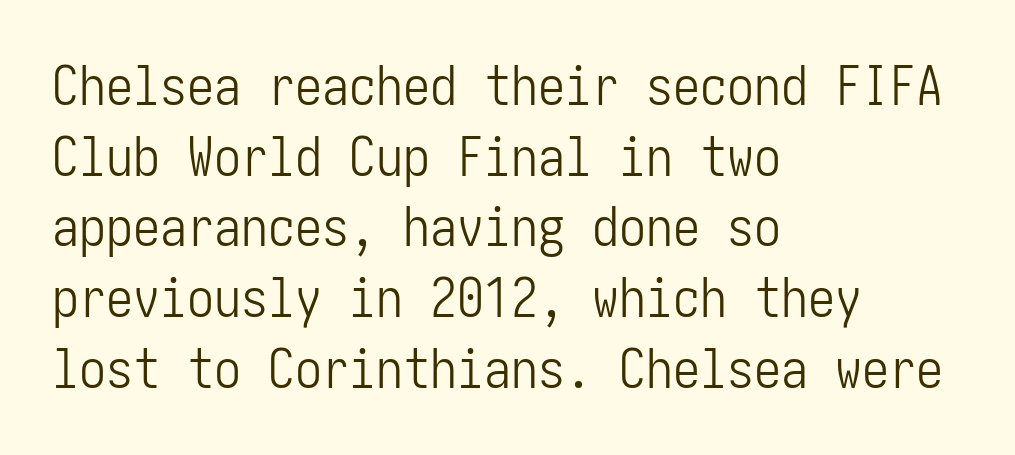
Q: Is the text bold? A: No.
Q: Is the text italic (slanted)? A: No, it is upright.
Q: Is the typeface a serif or a sans-serif typeface? A: Sans-serif.
Q: Is the text underlined? A: No.
Q: How is the paragraph aligned? A: Left-aligned.
Q: Is the spacing between letters normal or unusually wide? A: Normal.
Q: Is the spacing between lines tight, normal or loose? A: Normal.
Q: Width (condensed, normal, or wide)? A: Condensed.
Q: Stroke contrast? A: Low.
Q: x-height? A: Medium.
